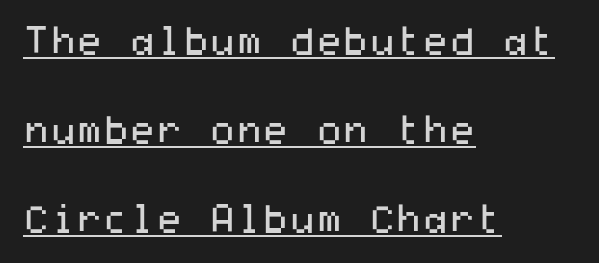
Q: Is the text bold? A: No.
Q: Is the text italic (slanted)? A: No, it is upright.
Q: Is the typeface a serif or a sans-serif typeface? A: Sans-serif.
Q: Is the text underlined? A: Yes.
Q: How is the paragraph aligned? A: Left-aligned.
Q: Is the spacing between letters normal or unusually wide? A: Normal.
Q: Is the spacing between lines tight, normal or loose? A: Loose.
Q: Width (condensed, normal, or wide)? A: Wide.
Q: Stroke contrast? A: Medium.
Q: x-height? A: Medium.
